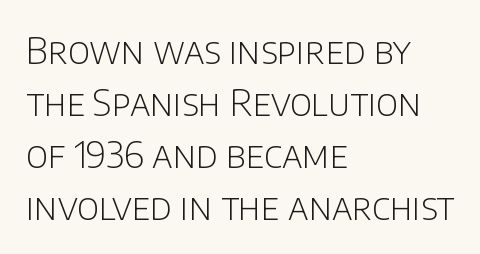
Compared with a centered layout, this one pins lines to the left instead. Spacing between characters is what you'd get straight out of the box. Each letter keeps its own natural width here, so spacing adapts to shape. Posture: upright roman. Just letters on the line, the space beneath them empty.
